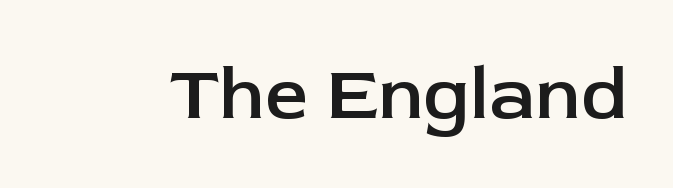
The image shows 76 px semibold sans-serif type, upright; set normal letter spacing, not underlined; low stroke contrast and a medium x-height.
